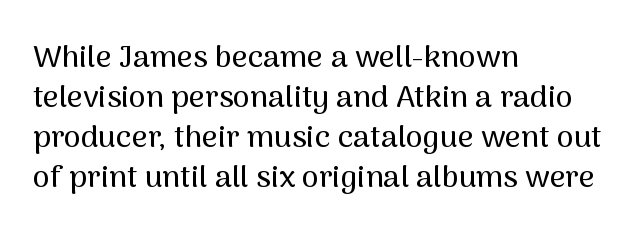
The image shows 31 px sans-serif type, upright; set left-aligned, normal line spacing (1.29x), normal letter spacing, not underlined; medium stroke contrast and a medium x-height.
